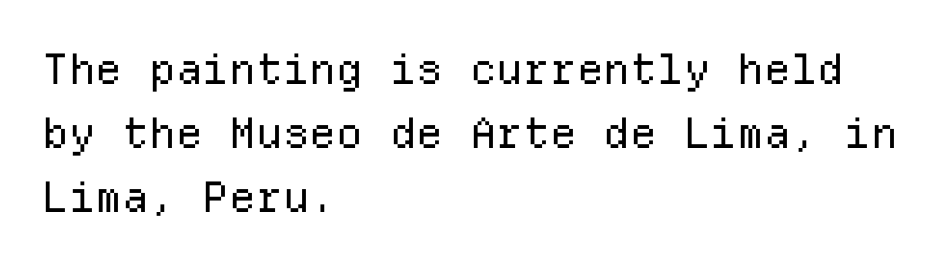
The image shows 42 px regular-weight sans-serif type, upright, monospaced; set left-aligned, normal line spacing (1.52x), normal letter spacing, not underlined; low stroke contrast and a medium x-height.
